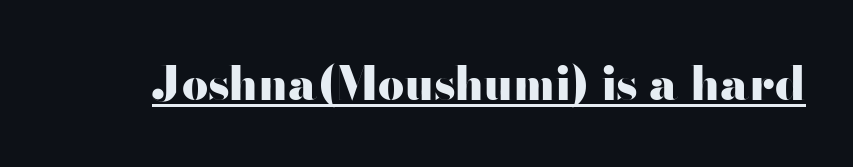
The image shows 46 px heavy, wide sans-serif type, upright; set normal letter spacing, underlined; high stroke contrast and a small x-height.
